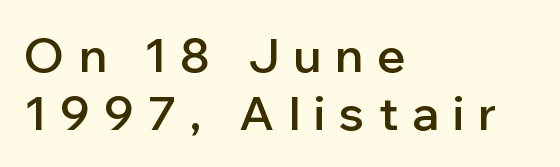
Q: Is the text bold? A: Semi-bold.
Q: Is the text italic (slanted)? A: No, it is upright.
Q: Is the typeface a serif or a sans-serif typeface? A: Sans-serif.
Q: Is the text underlined? A: No.
Q: How is the paragraph aligned? A: Left-aligned.
Q: Is the spacing between letters normal or unusually wide? A: Unusually wide.
Q: Width (condensed, normal, or wide)? A: Normal.
Q: Stroke contrast? A: Low.
Q: x-height? A: Medium.
Q: Monospaced? A: No.
